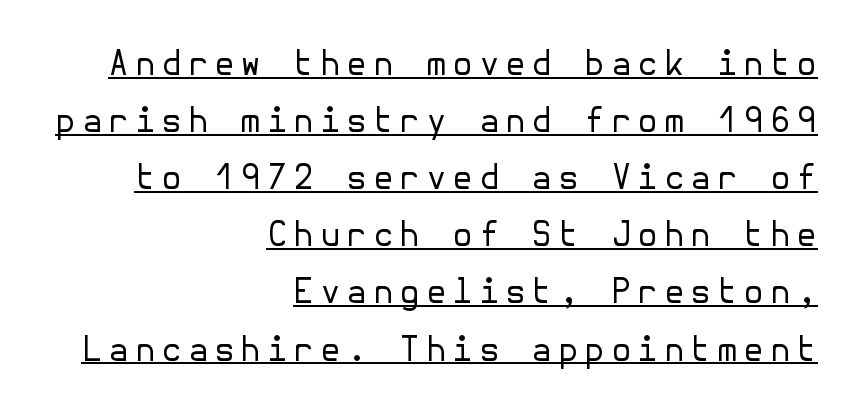
Q: Is the text bold? A: No.
Q: Is the text italic (slanted)? A: No, it is upright.
Q: Is the typeface a serif or a sans-serif typeface? A: Sans-serif.
Q: Is the text underlined? A: Yes.
Q: How is the paragraph aligned? A: Right-aligned.
Q: Is the spacing between lines tight, normal or loose? A: Normal.
Q: Width (condensed, normal, or wide)? A: Normal.
Q: Stroke contrast? A: Low.
Q: x-height? A: Medium.
